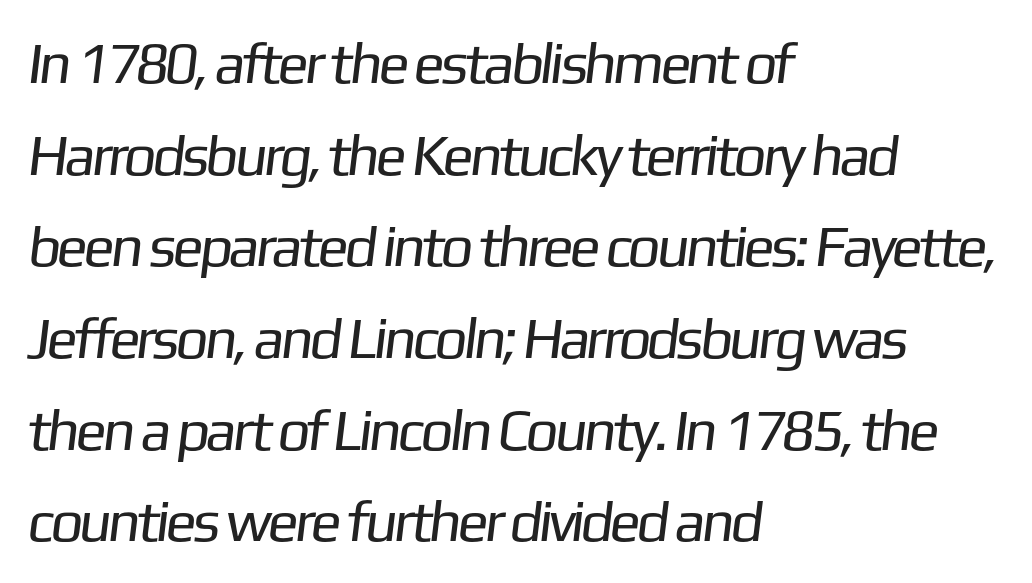
Q: Is the text bold? A: No.
Q: Is the typeface a serif or a sans-serif typeface? A: Sans-serif.
Q: Is the text underlined? A: No.
Q: How is the paragraph aligned? A: Left-aligned.
Q: Is the spacing between letters normal or unusually wide? A: Normal.
Q: Is the spacing between lines tight, normal or loose? A: Normal.
Q: Width (condensed, normal, or wide)? A: Normal.
Q: Stroke contrast? A: Low.
Q: x-height? A: Medium.
Q: Monospaced? A: No.
